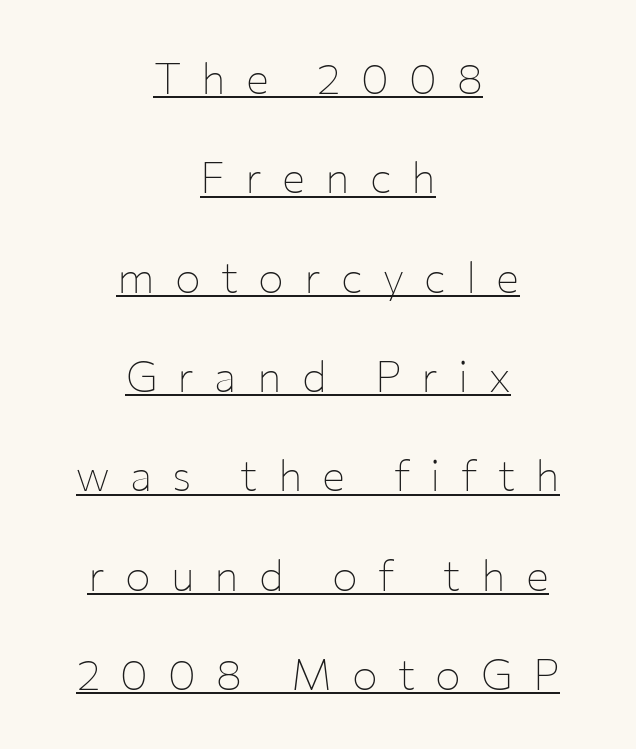
Q: Is the text bold? A: No.
Q: Is the text italic (slanted)? A: No, it is upright.
Q: Is the typeface a serif or a sans-serif typeface? A: Sans-serif.
Q: Is the text underlined? A: Yes.
Q: How is the paragraph aligned? A: Centered.
Q: Is the spacing between letters normal or unusually wide? A: Unusually wide.
Q: Is the spacing between lines tight, normal or loose? A: Loose.
Q: Width (condensed, normal, or wide)? A: Normal.
Q: Stroke contrast? A: Low.
Q: x-height? A: Medium.
Q: Monospaced? A: No.
